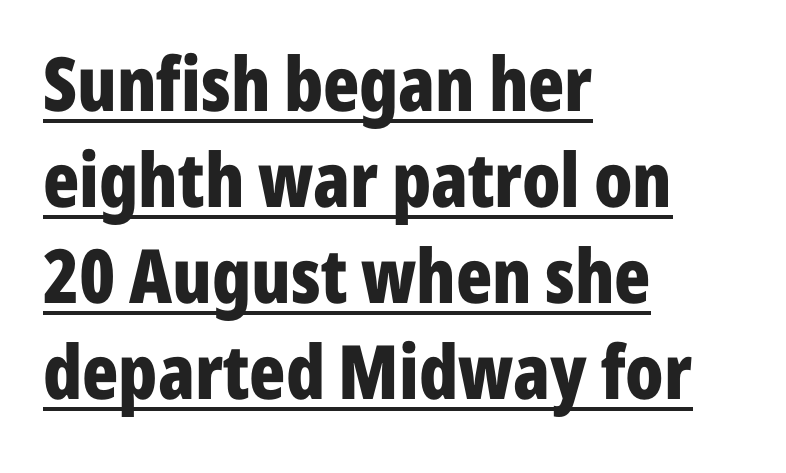
Q: Is the text bold? A: Yes.
Q: Is the text italic (slanted)? A: No, it is upright.
Q: Is the typeface a serif or a sans-serif typeface? A: Sans-serif.
Q: Is the text underlined? A: Yes.
Q: How is the paragraph aligned? A: Left-aligned.
Q: Is the spacing between letters normal or unusually wide? A: Normal.
Q: Is the spacing between lines tight, normal or loose? A: Normal.
Q: Width (condensed, normal, or wide)? A: Condensed.
Q: Stroke contrast? A: Low.
Q: x-height? A: Medium.
Q: Monospaced? A: No.
